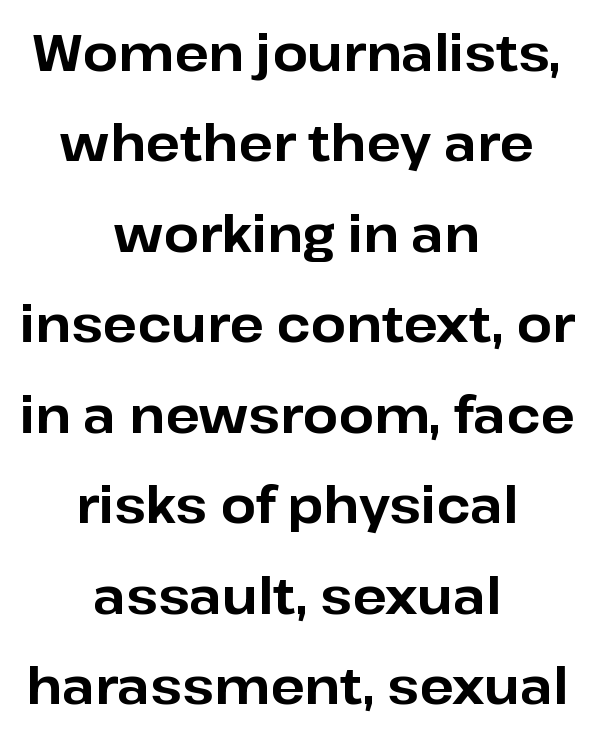
The image shows 50 px bold sans-serif type, upright; set centered, line spacing 1.81x, normal letter spacing, not underlined; low stroke contrast and a medium x-height.
